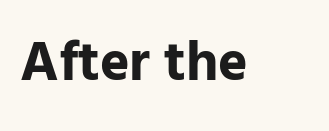
These lines carry a lot of weight — the face is fully bold. Plain, unruled lines of type. Spacing between characters is what you'd get straight out of the box. Style check: upright. These lines are rendered in a variable-pitch font. The typeface chosen for these lines omits serifs.
